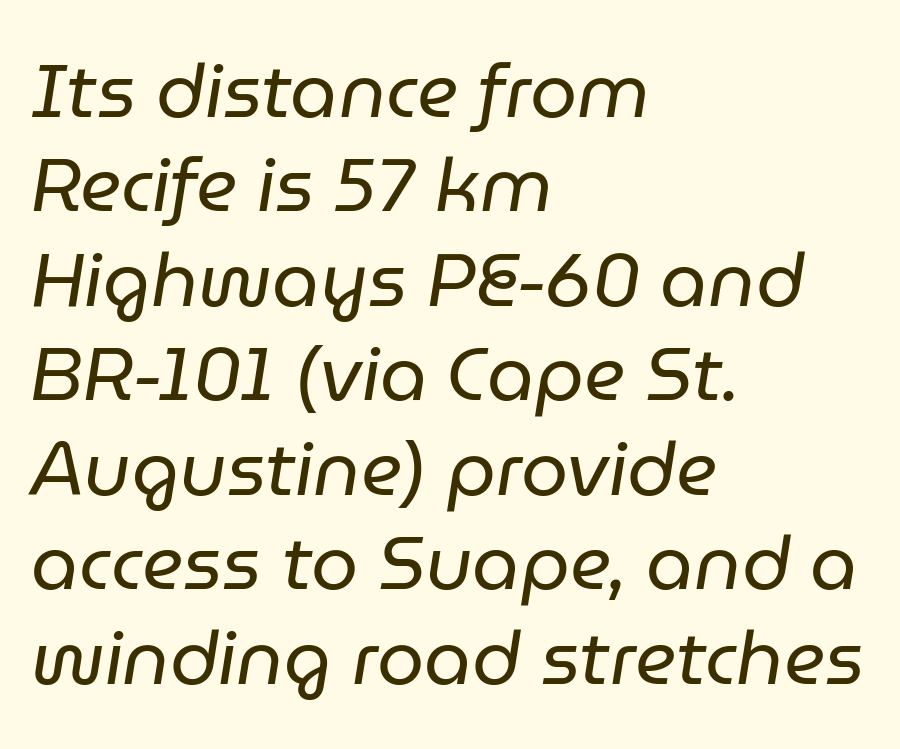
The image shows 75 px regular-weight type, italic (leaning right); set left-aligned, normal line spacing (1.26x), normal letter spacing, not underlined; low stroke contrast and a medium x-height.
